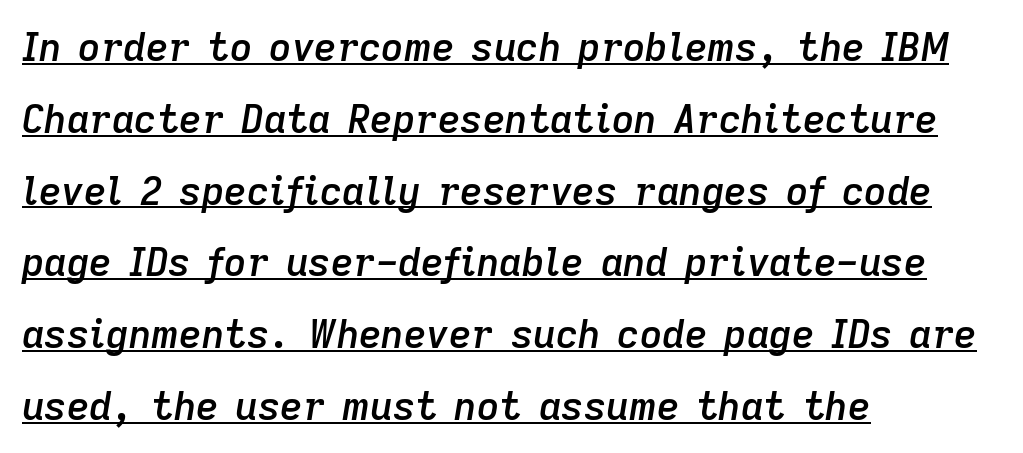
The image shows 39 px semibold type, italic (leaning right); set left-aligned, line spacing 1.84x, normal letter spacing, underlined; low stroke contrast and a medium x-height.
